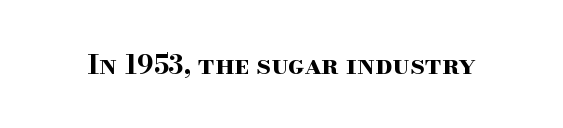
Q: Is the text bold? A: Yes.
Q: Is the text italic (slanted)? A: No, it is upright.
Q: Is the text underlined? A: No.
Q: Is the spacing between letters normal or unusually wide? A: Normal.
